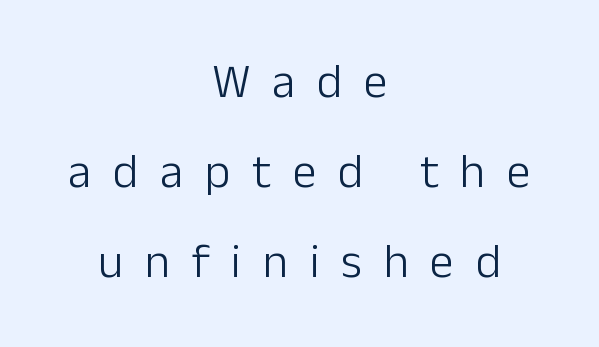
The image shows 48 px light sans-serif type, upright; set centered, line spacing 1.87x, unusually wide letter spacing (+0.45 em), not underlined; low stroke contrast and a medium x-height.
